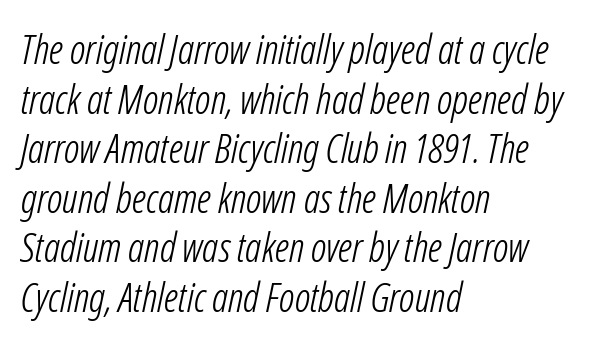
The letters advance in unequal steps, a hallmark of proportional type. This sample is left-justified, so line endings fall wherever the words run out. Heaviness? Minimal to ordinary, like unemphasized prose. A typesetter would mark this as italic.
